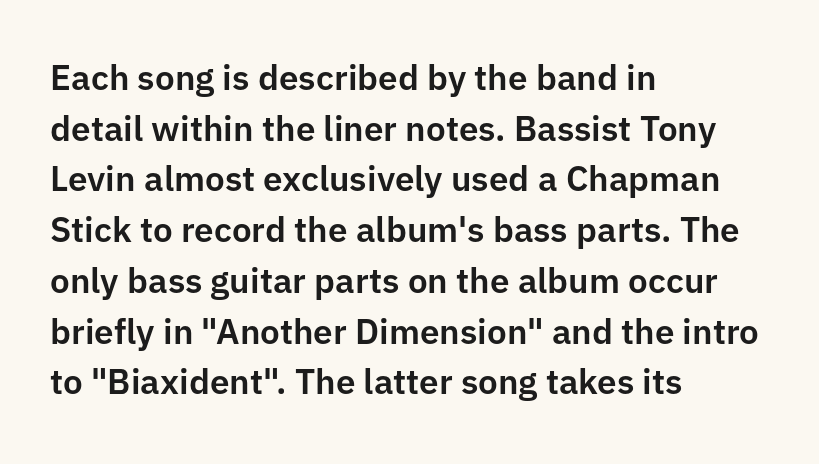
Vertically, the passage feels balanced, rows spaced as you'd expect. A typesetter would mark this as roman, not italic. Type without underlining. Notice how the passage keeps a crisp vertical edge on the left only.
